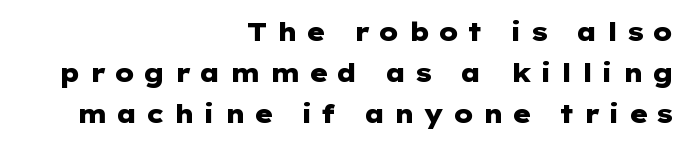
{"italic": "no", "bold": "yes", "underline": "no", "align": "right", "line_spacing": "normal", "line_spacing_ratio": 1.64, "letter_spacing": "wide", "letter_spacing_em": 0.32, "glyph_px": 25}
